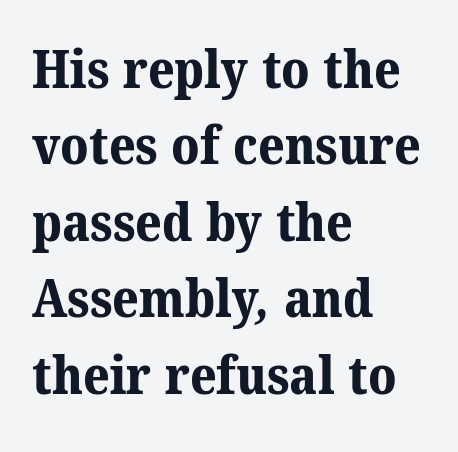
{"serif": "yes", "bold": "yes", "weight": "bold", "width": "normal", "stroke_contrast": "medium", "x_height": "medium", "monospaced": "no", "underline": "no", "align": "left", "line_spacing": "normal", "line_spacing_ratio": 1.47, "letter_spacing": "normal", "letter_spacing_em": 0.0, "glyph_px": 52}
